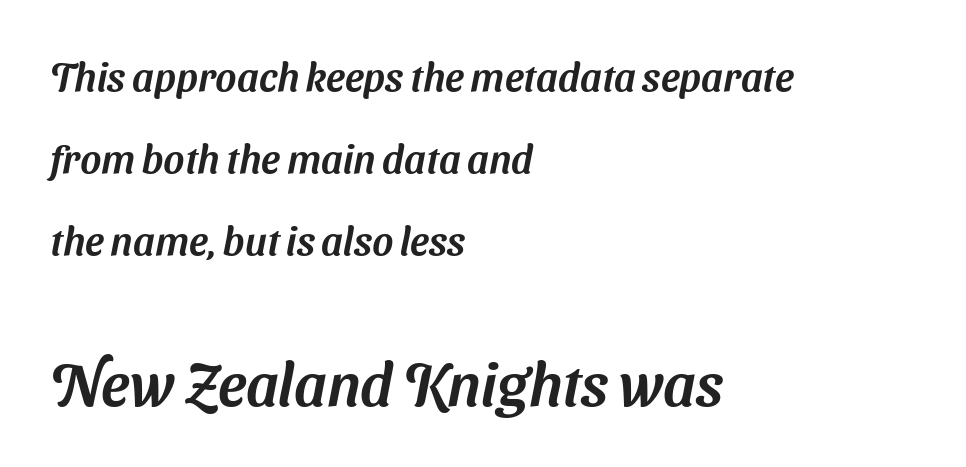
The image shows 60 px sans-serif type; set left-aligned, loose line spacing (2.05x), normal letter spacing, not underlined; the second (bottom) block is 1.5x larger; medium stroke contrast and a medium x-height.
